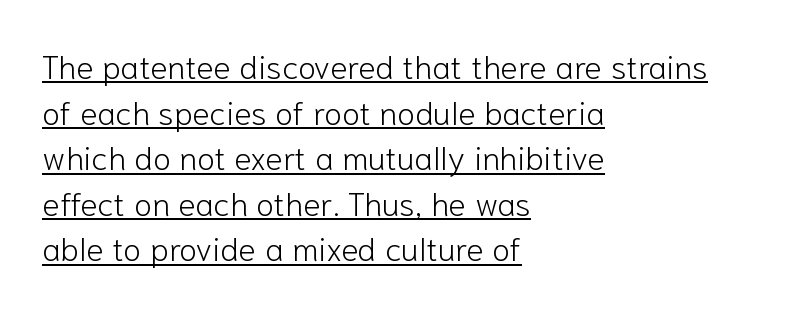
The image shows 33 px light sans-serif type, upright; set left-aligned, normal line spacing (1.38x), normal letter spacing, underlined; low stroke contrast and a medium x-height.
